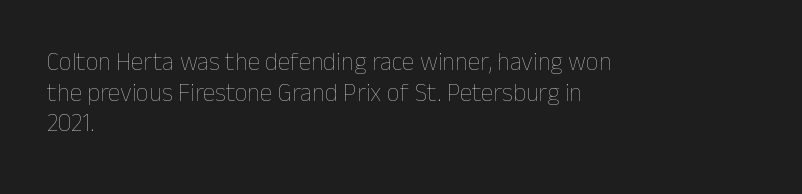
Q: Is the text bold? A: No.
Q: Is the text italic (slanted)? A: No, it is upright.
Q: Is the text underlined? A: No.
Q: How is the paragraph aligned? A: Left-aligned.
Q: Is the spacing between letters normal or unusually wide? A: Normal.
